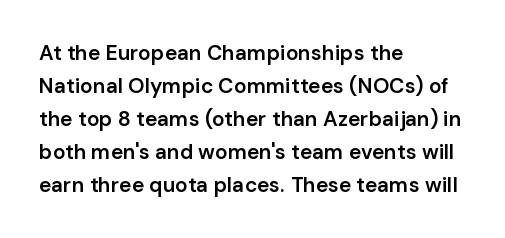
{"italic": "no", "bold": "semi", "underline": "no", "align": "left", "line_spacing": "normal", "line_spacing_ratio": 1.57, "letter_spacing": "normal", "letter_spacing_em": 0.0, "glyph_px": 21}
